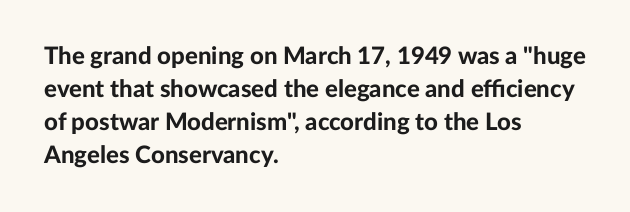
The tracking reads as untouched default to a designer's eye. Check the space under the baseline: it is left empty. The letters stand straight up with perfectly vertical stems. Each line starts at the same left margin while the right side varies. Weight check: bold — yes, fully. These lines sit exactly where default settings would place them.
